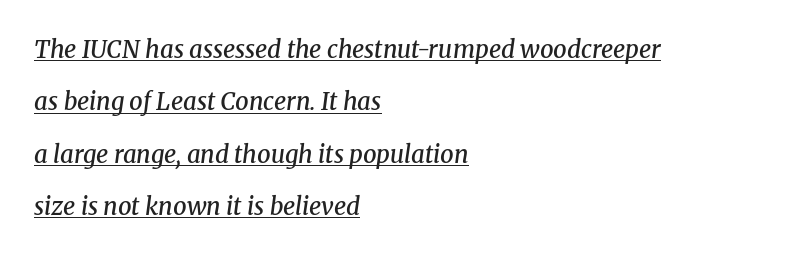
A fair bit of extra ink — the face is semibold, not bold. Somebody hit Ctrl+U on this one — the words are underlined. Alignment: flush left. Characters are canted at an angle relative to the baseline's perpendicular. Honestly, the letter spacing is just normal — you wouldn't notice it. Interline gaps are noticeably wide in this sample.
